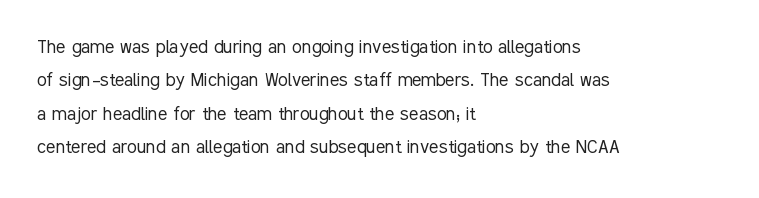
Summary of vertical rhythm: regular, with standard interline spacing. No extra ink here — the face is not bold. Quick note: not italic, upright. Horizontal alignment here is leftward, the default for most running prose.
